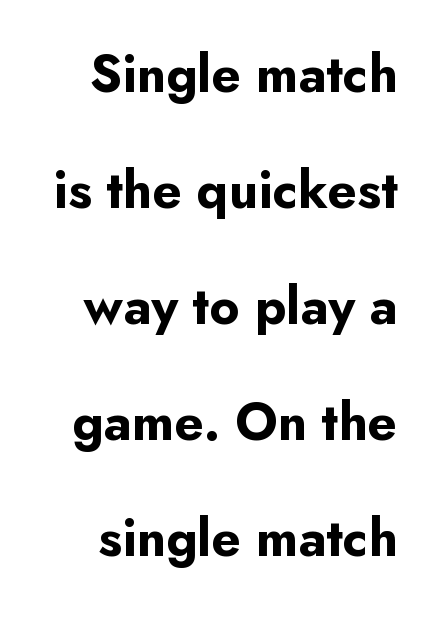
You could call the tracking neutral — neither tight nor loose. This sample trades compactness for vertical openness between lines. The strokes are fattened all the way to bold. Every stem runs plumb, perpendicular to the baseline. Nobody drew a line under any word here.
